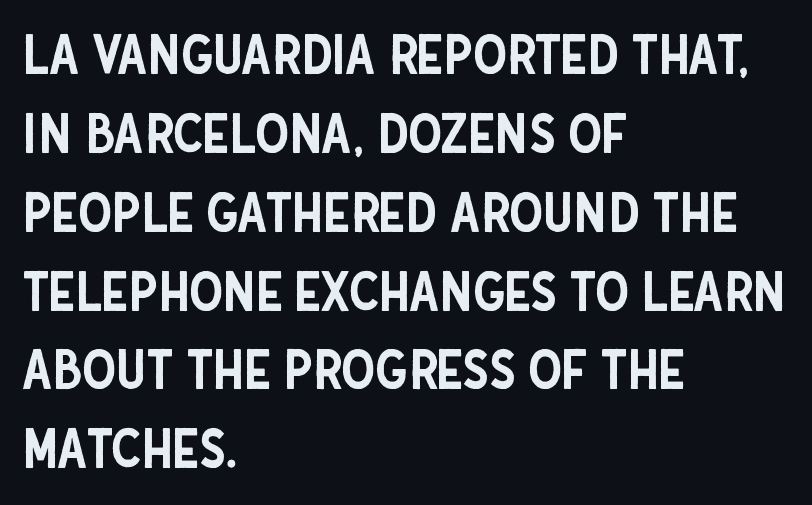
{"serif": "no", "italic": "no", "width": "condensed", "stroke_contrast": "low", "x_height": "large", "monospaced": "no", "underline": "no", "align": "left", "line_spacing": "normal", "line_spacing_ratio": 1.46, "letter_spacing": "normal", "letter_spacing_em": 0.0, "glyph_px": 54}
